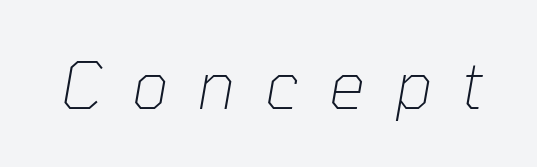
Q: Is the text bold? A: No.
Q: Is the text italic (slanted)? A: Yes, it leans right by about 10 degrees.
Q: Is the text underlined? A: No.
Q: Is the spacing between letters normal or unusually wide? A: Unusually wide.
Q: Width (condensed, normal, or wide)? A: Normal.
Q: Stroke contrast? A: Low.
Q: x-height? A: Medium.
Q: Monospaced? A: No.
